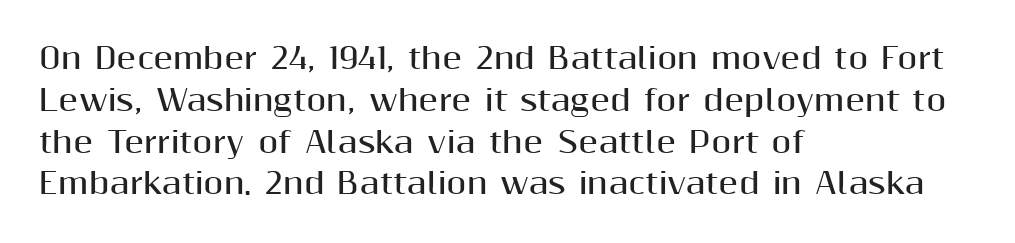
The image shows 29 px bold sans-serif type, upright; set left-aligned, normal line spacing (1.44x), normal letter spacing, not underlined; medium stroke contrast and a medium x-height.
